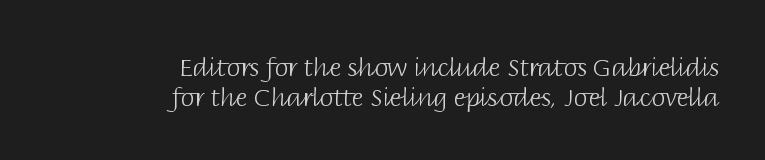
Q: Is the text bold? A: No.
Q: Is the text italic (slanted)? A: No, it is upright.
Q: Is the text underlined? A: No.
Q: How is the paragraph aligned? A: Right-aligned.
Q: Is the spacing between letters normal or unusually wide? A: Normal.
